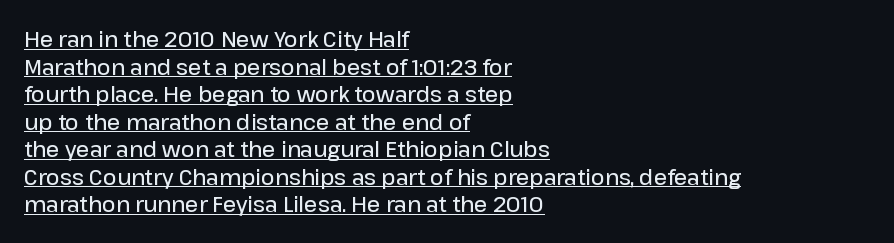
{"italic": "no", "bold": "semi", "underline": "yes", "align": "left", "line_spacing": "normal", "line_spacing_ratio": 1.31, "letter_spacing": "normal", "letter_spacing_em": 0.0, "glyph_px": 21}
